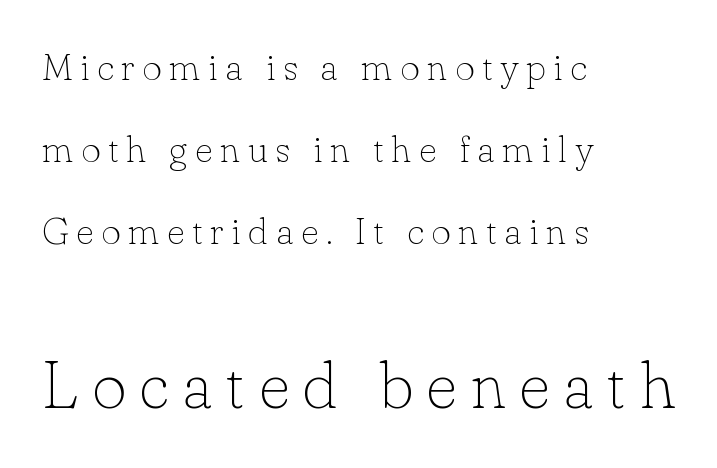
Q: Is the text bold? A: No.
Q: Is the text italic (slanted)? A: No, it is upright.
Q: Is the typeface a serif or a sans-serif typeface? A: Serif.
Q: Is the text underlined? A: No.
Q: How is the paragraph aligned? A: Left-aligned.
Q: Is the spacing between letters normal or unusually wide? A: Unusually wide.
Q: Is the spacing between lines tight, normal or loose? A: Loose.
Q: Which block of text is set in a larger size, the first (top) or the second (bottom)? A: The second (bottom) one.
Q: Width (condensed, normal, or wide)? A: Normal.
Q: Stroke contrast? A: Low.
Q: x-height? A: Small.
Q: Monospaced? A: No.
